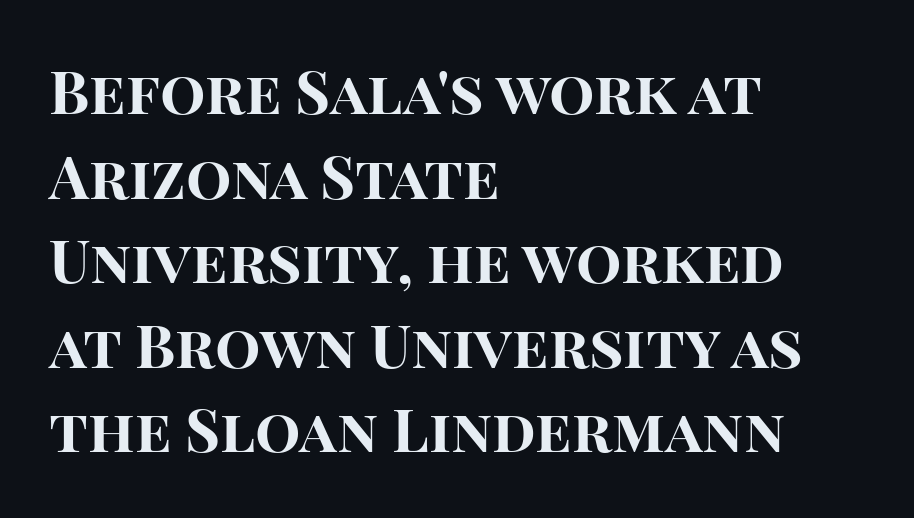
Reading down the block, your eye returns to a fixed left position each line. Look at the bottom of the vertical strokes: they stop flat, with no serifs. Weight: bold. There is no visible air inserted between adjacent glyphs. Honestly, the row spacing looks completely unremarkable.
